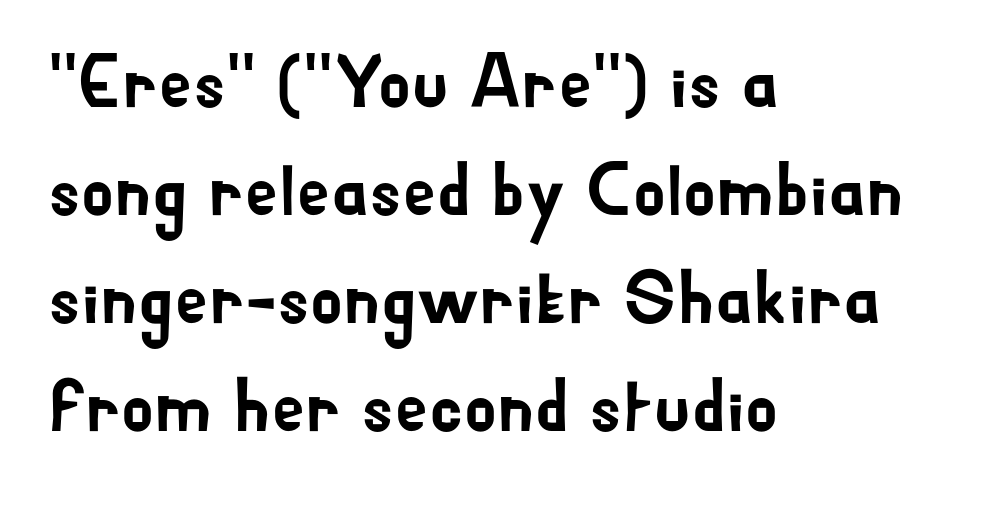
{"serif": "no", "italic": "no", "width": "normal", "stroke_contrast": "low", "x_height": "small", "monospaced": "no", "underline": "no", "align": "left", "line_spacing": "normal", "line_spacing_ratio": 1.44, "letter_spacing": "normal", "letter_spacing_em": 0.0, "glyph_px": 75}
